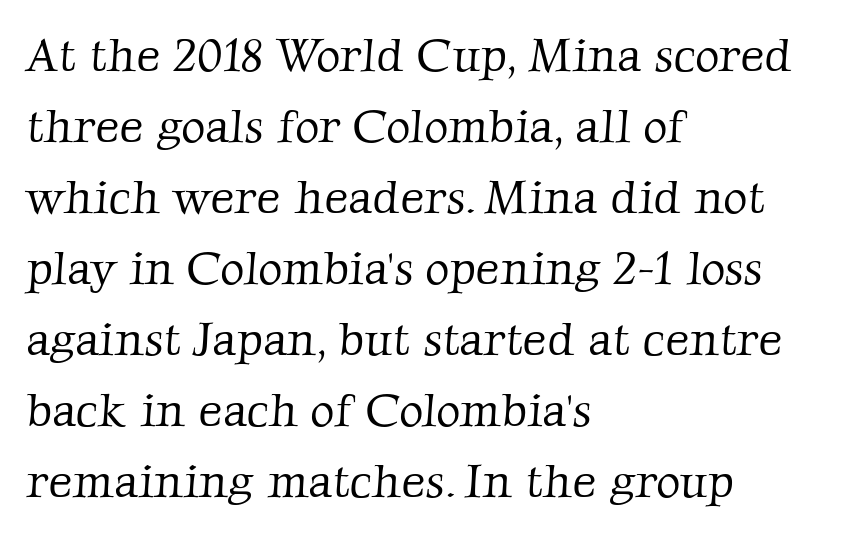
The image shows 47 px light serif type; set left-aligned, normal line spacing (1.51x), normal letter spacing, not underlined; low stroke contrast and a medium x-height.
